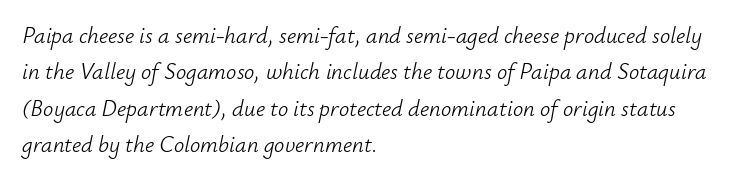
The image shows 23 px text type, italic (leaning right); set left-aligned, normal line spacing (1.58x), normal letter spacing, not underlined.
